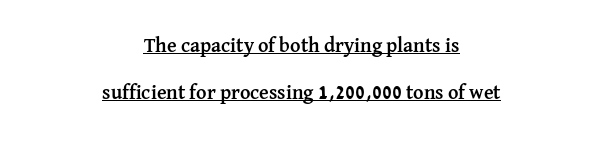
{"italic": "no", "bold": "yes", "underline": "yes", "align": "center", "line_spacing": "loose", "line_spacing_ratio": 2.36, "letter_spacing": "normal", "letter_spacing_em": 0.0, "glyph_px": 20}
